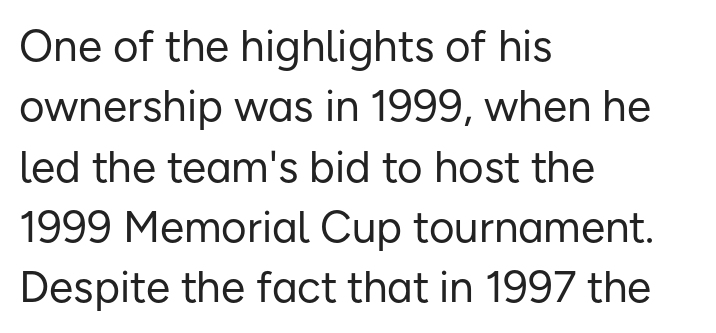
The image shows 44 px regular-weight sans-serif type, upright; set left-aligned, normal line spacing (1.37x), normal letter spacing, not underlined; low stroke contrast and a medium x-height.
